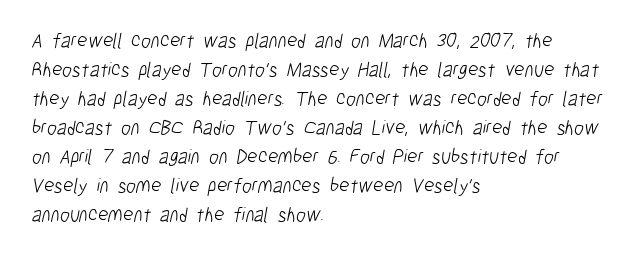
Q: Is the text bold? A: No.
Q: Is the text underlined? A: No.
Q: How is the paragraph aligned? A: Left-aligned.
Q: Is the spacing between letters normal or unusually wide? A: Normal.
Q: Is the spacing between lines tight, normal or loose? A: Normal.
